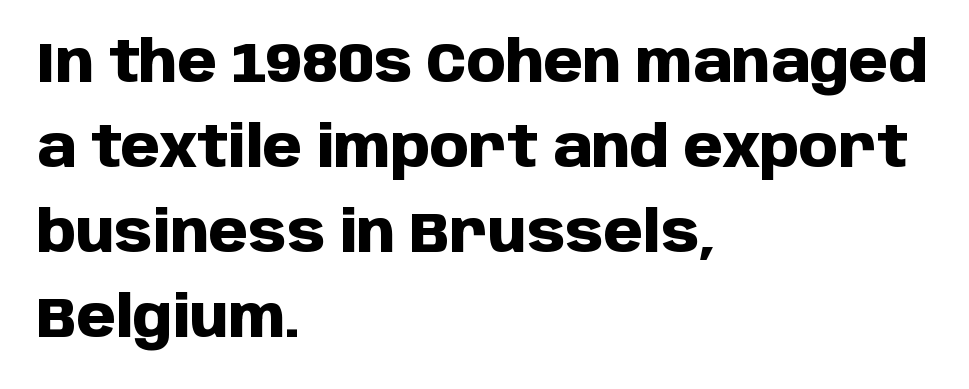
{"serif": "no", "italic": "no", "bold": "yes", "weight": "heavy", "width": "normal", "stroke_contrast": "low", "x_height": "large", "monospaced": "no", "underline": "no", "align": "left", "line_spacing": "normal", "line_spacing_ratio": 1.52, "letter_spacing": "normal", "letter_spacing_em": 0.0, "glyph_px": 56}
